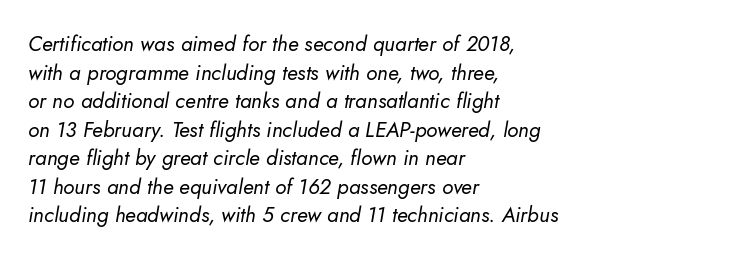
These lines sit exactly where default settings would place them. If you drew a line through each stem, it would be angled. The horizontal fit of the characters is conventional and even. A student would call this left alignment; a typographer would say flush left, rag right. Quick note: underline off.
